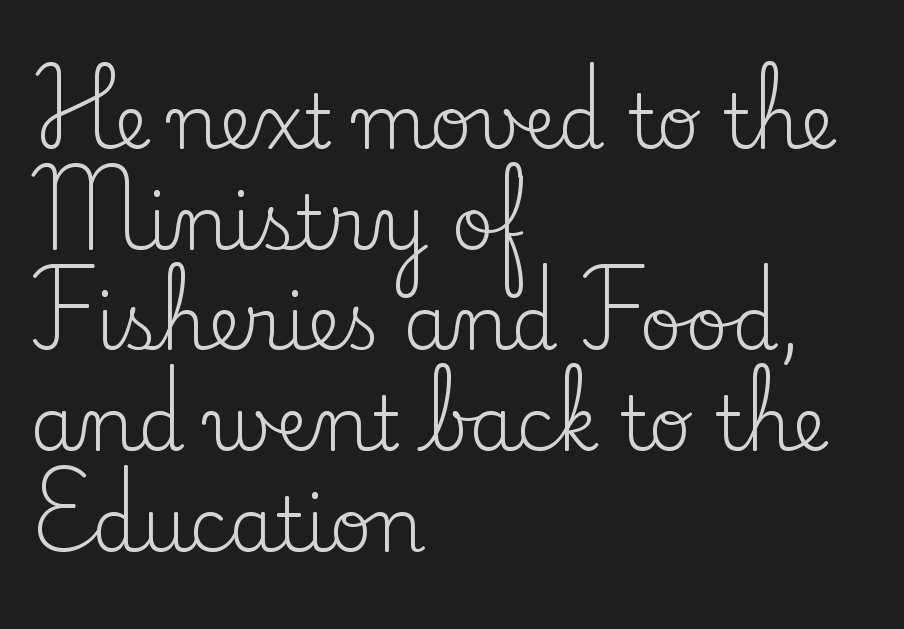
In CSS terms this would be text-align: left. The axis of the letterforms is exactly vertical. Look at the tracking — it's just the regular setting, nothing added. Looks like regular typesetting: each glyph gets only the width it needs. The vertical gap from one line to the next is medium.
